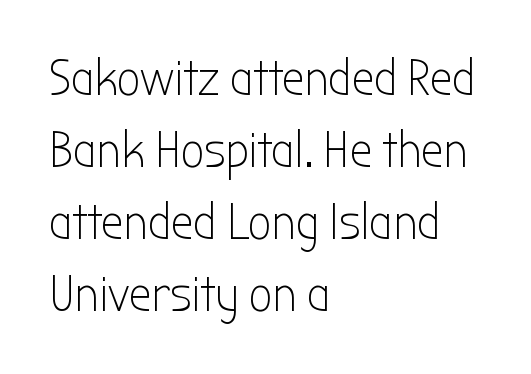
The image shows 51 px light, condensed sans-serif type, upright; set left-aligned, normal line spacing (1.41x), normal letter spacing, not underlined; low stroke contrast and a medium x-height.
